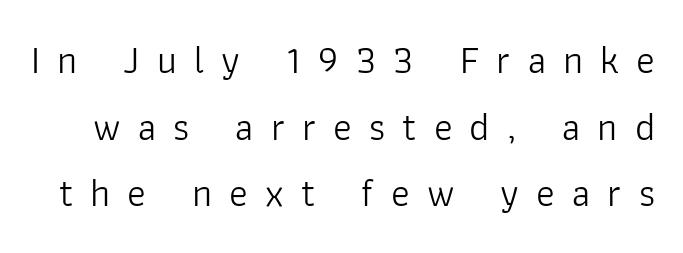
The image shows 39 px light sans-serif type, upright; set line spacing 1.71x, unusually wide letter spacing (+0.44 em), not underlined; low stroke contrast and a medium x-height.
